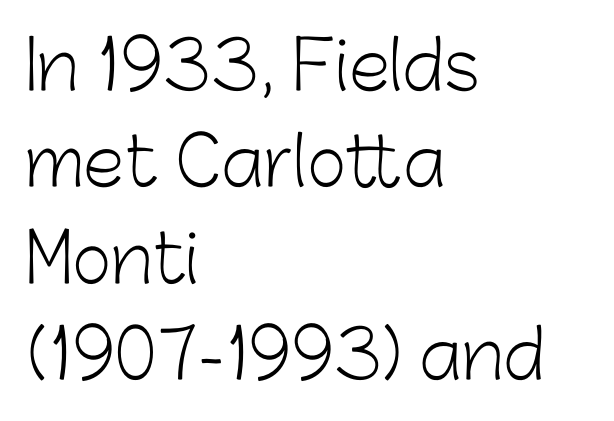
{"serif": "no", "italic": "no", "bold": "no", "weight": "light", "width": "normal", "stroke_contrast": "low", "x_height": "medium", "monospaced": "no", "underline": "no", "align": "left", "line_spacing": "normal", "line_spacing_ratio": 1.44, "letter_spacing": "normal", "letter_spacing_em": 0.0, "glyph_px": 67}
